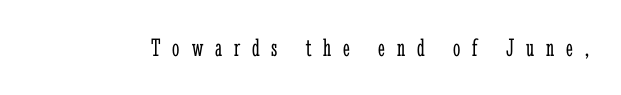
The image shows 26 px text type, upright; set unusually wide letter spacing (+0.46 em), not underlined.
